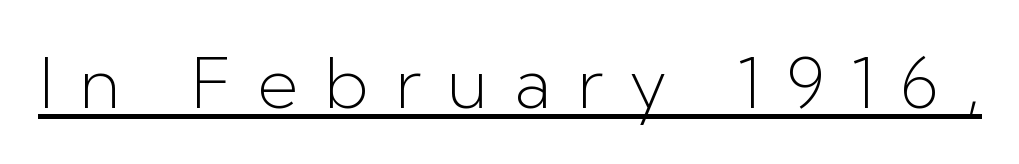
Q: Is the text bold? A: No.
Q: Is the text italic (slanted)? A: No, it is upright.
Q: Is the typeface a serif or a sans-serif typeface? A: Sans-serif.
Q: Is the text underlined? A: Yes.
Q: Is the spacing between letters normal or unusually wide? A: Unusually wide.
Q: Width (condensed, normal, or wide)? A: Normal.
Q: Stroke contrast? A: Low.
Q: x-height? A: Medium.
Q: Monospaced? A: No.
